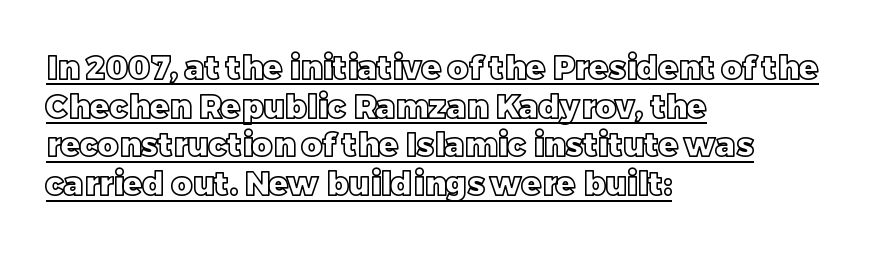
Q: Is the text italic (slanted)? A: No, it is upright.
Q: Is the text underlined? A: Yes.
Q: How is the paragraph aligned? A: Left-aligned.
Q: Is the spacing between letters normal or unusually wide? A: Normal.
Q: Width (condensed, normal, or wide)? A: Normal.
Q: x-height? A: Large.
Q: Monospaced? A: No.
